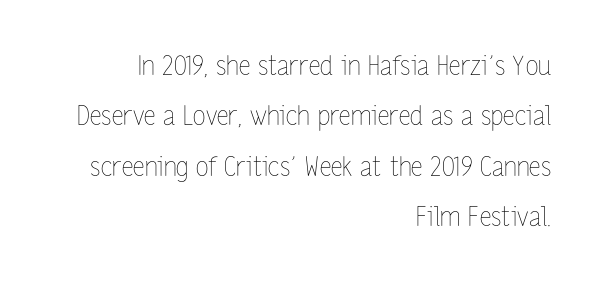
The image shows 26 px text type, upright; set right-aligned, loose line spacing (1.94x), normal letter spacing, not underlined.
